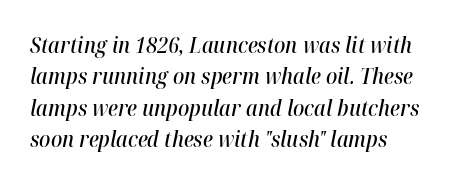
The image shows 21 px text type, italic (leaning right); set normal line spacing (1.49x), normal letter spacing, not underlined.
